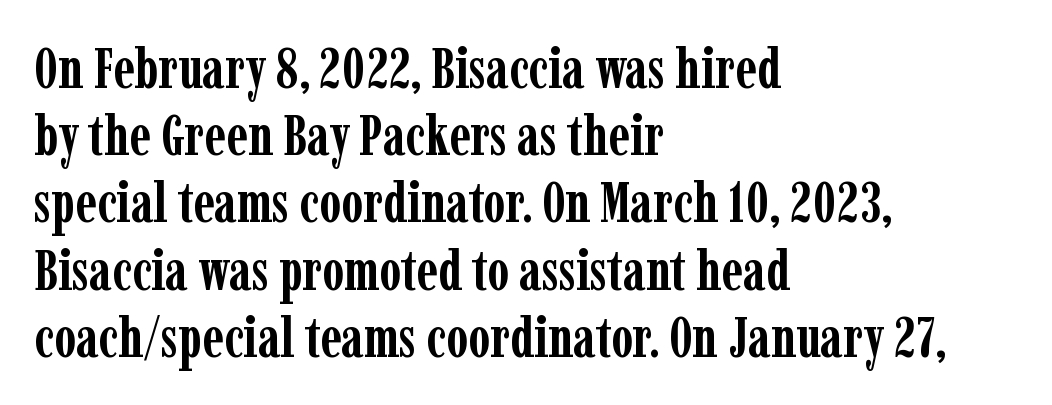
The image shows 56 px semibold, condensed serif type, upright; set left-aligned, line spacing 1.2x, normal letter spacing, not underlined; low stroke contrast and a medium x-height.
